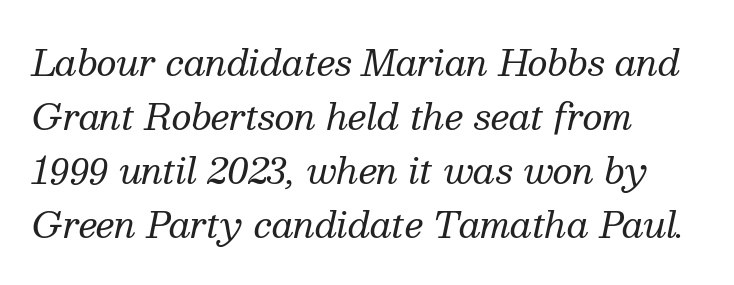
The passage shown is typed in a proportional face where columns would drift. The line texture is even and compact thanks to regular tracking. Heft: none added — not bold. Is the block centered? No — it sits flush against the left margin. Observe the lean: these are italic letterforms. What's the leading like? Ordinary, nothing unusual.
